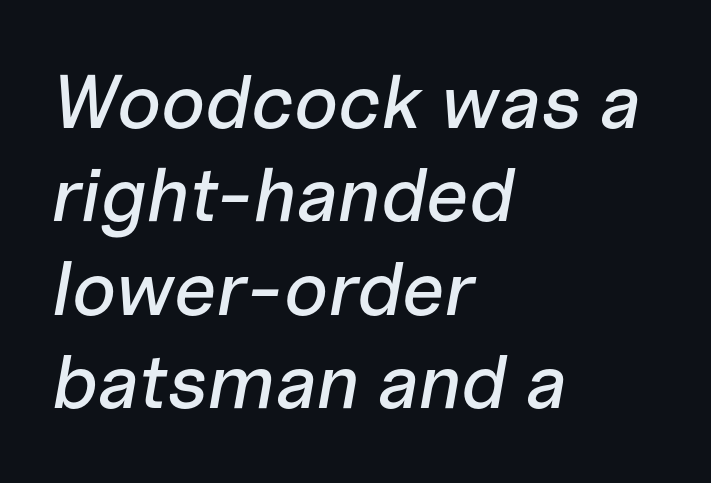
{"italic": "yes", "lean": "right", "slant_degrees": 10, "width": "normal", "stroke_contrast": "low", "x_height": "medium", "monospaced": "no", "underline": "no", "align": "left", "line_spacing_ratio": 1.23, "letter_spacing": "normal", "letter_spacing_em": 0.0, "glyph_px": 76}
